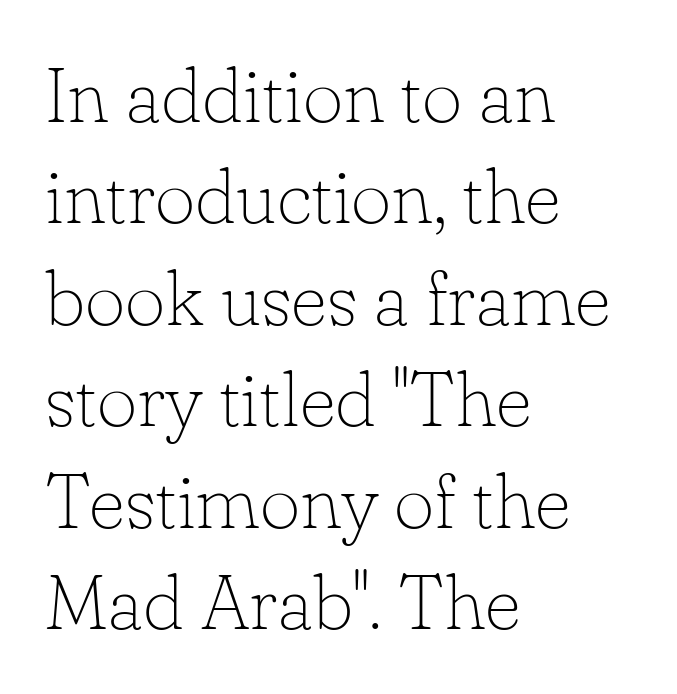
{"serif": "yes", "italic": "no", "bold": "no", "weight": "thin", "width": "normal", "stroke_contrast": "low", "x_height": "small", "monospaced": "no", "underline": "no", "align": "left", "line_spacing": "normal", "line_spacing_ratio": 1.3, "letter_spacing": "normal", "letter_spacing_em": 0.0, "glyph_px": 78}
